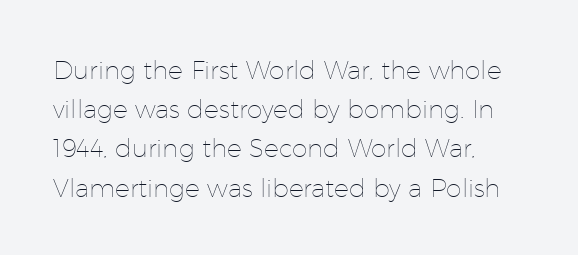
{"italic": "no", "bold": "no", "underline": "no", "align": "left", "line_spacing": "normal", "line_spacing_ratio": 1.57, "letter_spacing": "normal", "letter_spacing_em": 0.0, "glyph_px": 25}
